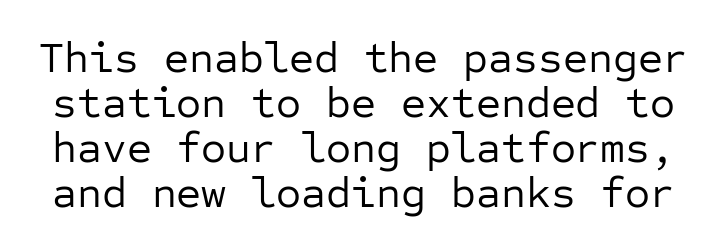
The image shows 43 px regular-weight sans-serif type, upright, monospaced; set tight line spacing (1.05x), normal letter spacing, not underlined; low stroke contrast and a medium x-height.
